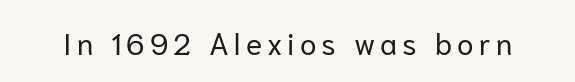
{"serif": "no", "italic": "no", "bold": "no", "weight": "regular", "width": "normal", "stroke_contrast": "low", "x_height": "medium", "monospaced": "no", "underline": "no", "glyph_px": 30}
